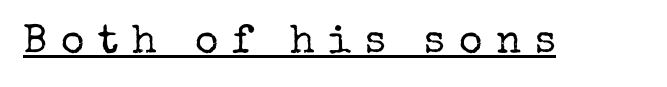
The image shows 40 px regular-weight serif type, upright; set unusually wide letter spacing (+0.34 em), underlined; low stroke contrast and a medium x-height.
